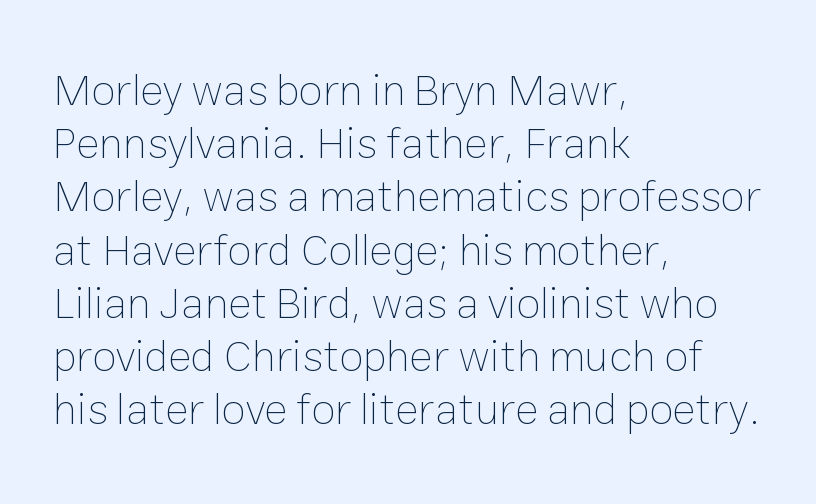
The letters look calm and open, with moderate or lighter stems. Leftover space on each line is placed entirely after the last word. Type without underlining. Inter-character spacing is left at the font's built-in metrics. The type sits square on the baseline with zero lean. The letters advance in unequal steps, a hallmark of proportional type.
